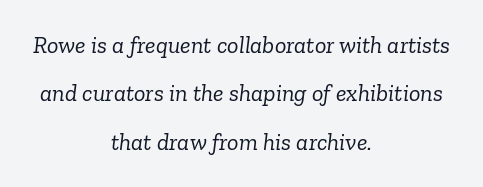
{"italic": "yes", "lean": "right", "slant_degrees": 6, "bold": "no", "underline": "no", "align": "center", "line_spacing": "loose", "line_spacing_ratio": 2.02, "letter_spacing": "normal", "letter_spacing_em": 0.0, "glyph_px": 24}
